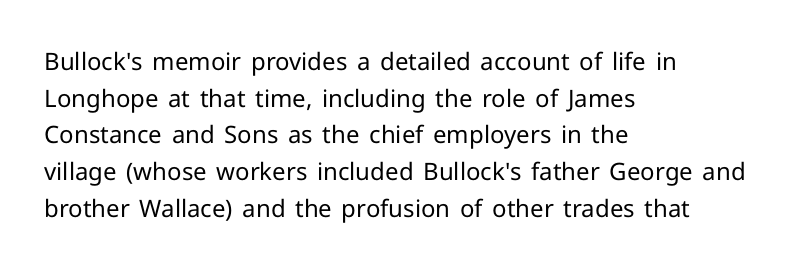
The image shows 24 px text type, upright; set left-aligned, normal line spacing (1.53x), normal letter spacing, not underlined.
